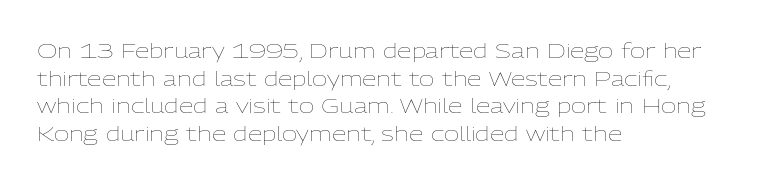
Every stem runs plumb, perpendicular to the baseline. Leftover space on each line is placed entirely after the last word. Check the space under the baseline: it is left empty. This reads as an unemphasized weight, regular at the heaviest. Caption: standard tracking, unaltered.
